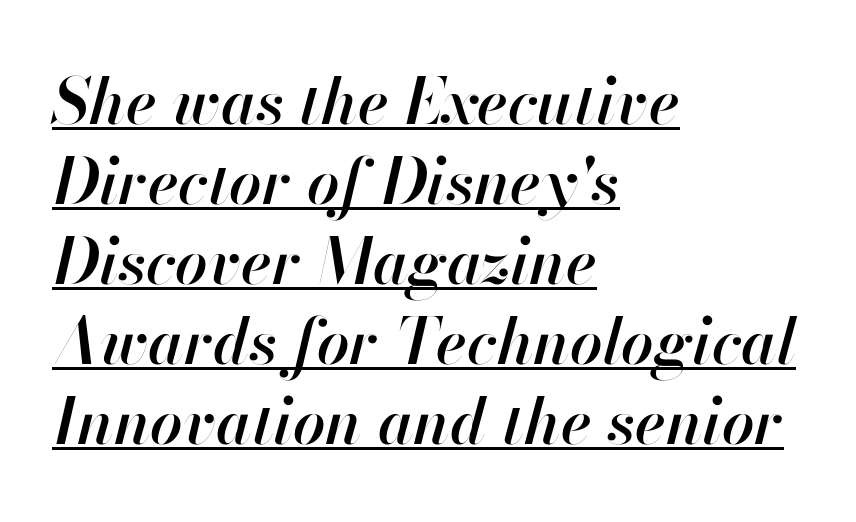
Italic: yes, the glyphs are oblique. Is the block centered? No — it sits flush against the left margin. This block has exactly the height ordinary leading produces. Descenders here cross a horizontal rule under the line. Its strokes are somewhat broadened, the hallmark of semibold type.
